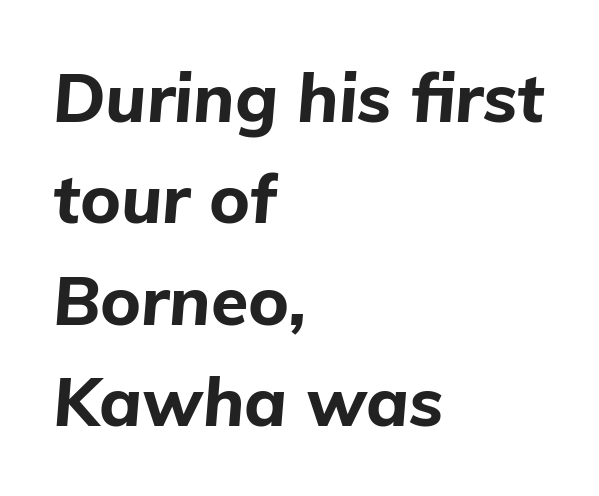
{"italic": "yes", "lean": "right", "slant_degrees": 5, "bold": "yes", "weight": "bold", "width": "normal", "stroke_contrast": "low", "x_height": "medium", "monospaced": "no", "underline": "no", "align": "left", "line_spacing": "normal", "line_spacing_ratio": 1.49, "letter_spacing": "normal", "letter_spacing_em": 0.0, "glyph_px": 68}
